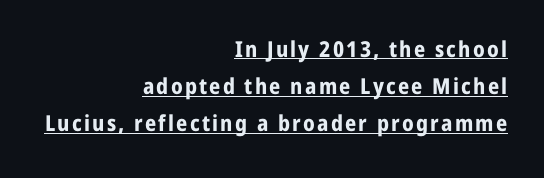
The image shows 22 px bold type, upright; set right-aligned, normal line spacing (1.69x), underlined.
